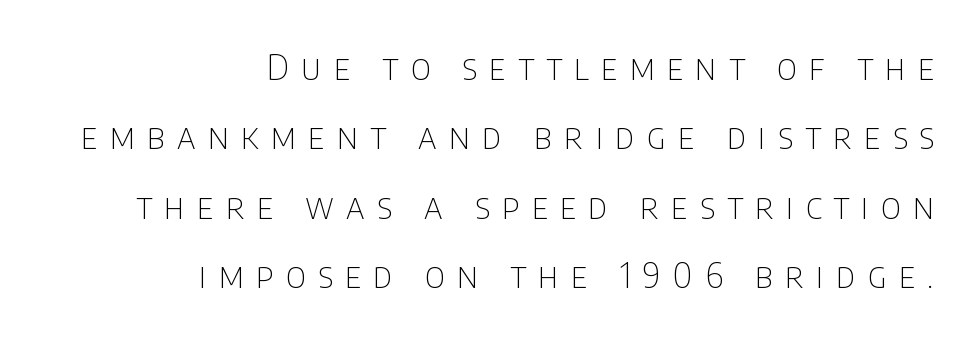
{"serif": "no", "italic": "no", "bold": "no", "weight": "thin", "width": "condensed", "stroke_contrast": "low", "x_height": "large", "monospaced": "no", "underline": "no", "align": "right", "line_spacing": "loose", "line_spacing_ratio": 1.98, "letter_spacing": "wide", "letter_spacing_em": 0.35, "glyph_px": 35}
